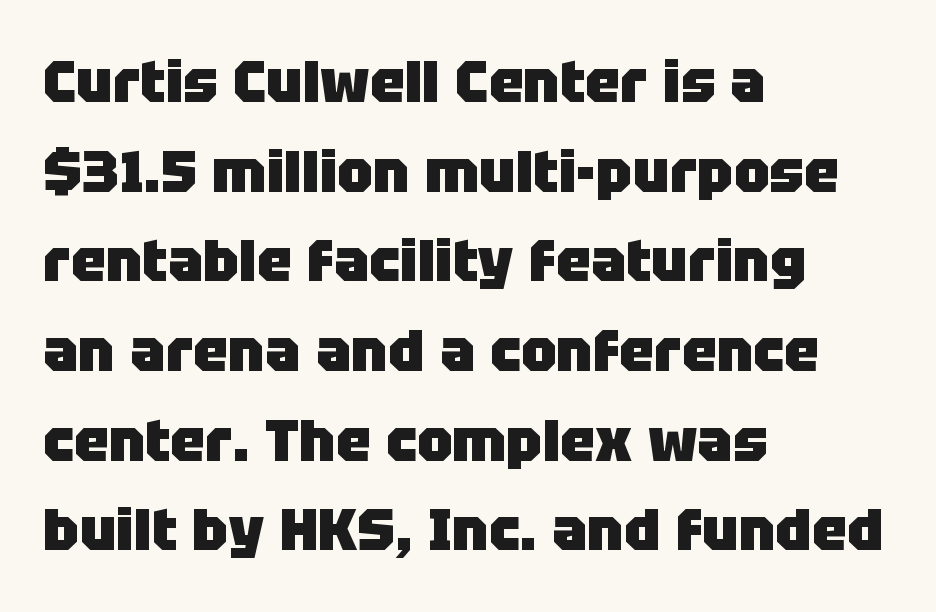
Q: Is the text bold? A: Yes.
Q: Is the text italic (slanted)? A: No, it is upright.
Q: Is the typeface a serif or a sans-serif typeface? A: Sans-serif.
Q: Is the text underlined? A: No.
Q: How is the paragraph aligned? A: Left-aligned.
Q: Is the spacing between letters normal or unusually wide? A: Normal.
Q: Is the spacing between lines tight, normal or loose? A: Normal.
Q: Width (condensed, normal, or wide)? A: Normal.
Q: Stroke contrast? A: Low.
Q: x-height? A: Large.
Q: Monospaced? A: No.
